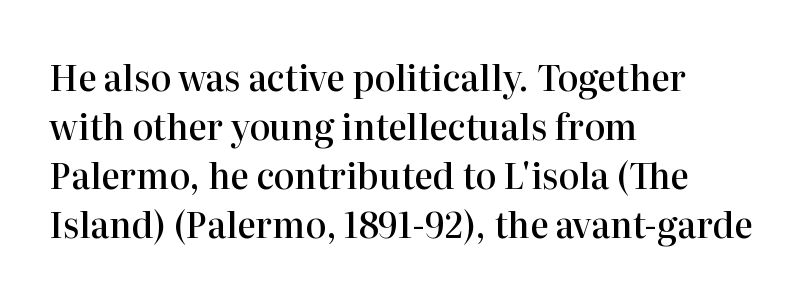
Q: Is the text bold? A: Semi-bold.
Q: Is the text italic (slanted)? A: No, it is upright.
Q: Is the typeface a serif or a sans-serif typeface? A: Serif.
Q: Is the text underlined? A: No.
Q: How is the paragraph aligned? A: Left-aligned.
Q: Is the spacing between letters normal or unusually wide? A: Normal.
Q: Is the spacing between lines tight, normal or loose? A: Normal.
Q: Width (condensed, normal, or wide)? A: Normal.
Q: Stroke contrast? A: High.
Q: x-height? A: Medium.
Q: Monospaced? A: No.
